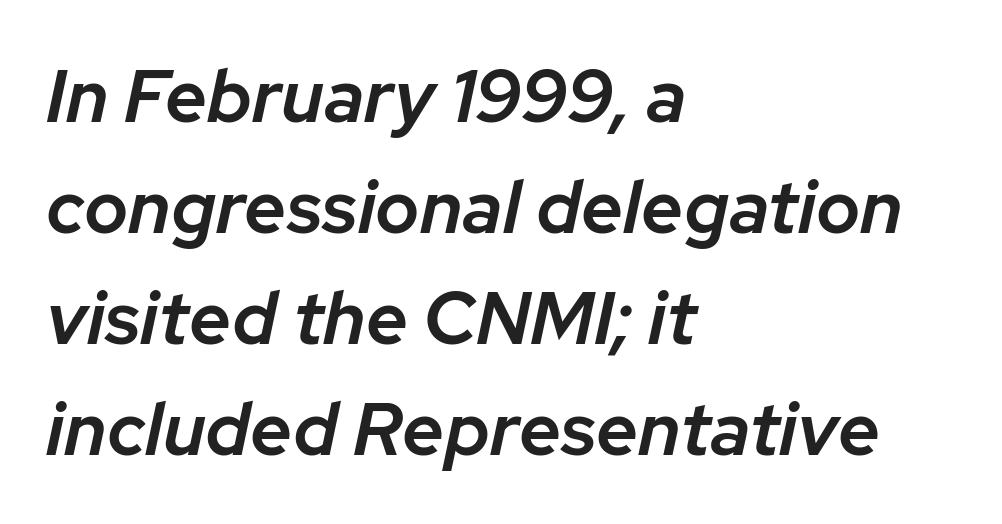
{"italic": "yes", "lean": "right", "slant_degrees": 12, "bold": "semi", "weight": "semibold", "width": "normal", "stroke_contrast": "low", "x_height": "medium", "monospaced": "no", "underline": "no", "align": "left", "line_spacing": "normal", "line_spacing_ratio": 1.5, "letter_spacing": "normal", "letter_spacing_em": 0.0, "glyph_px": 74}
